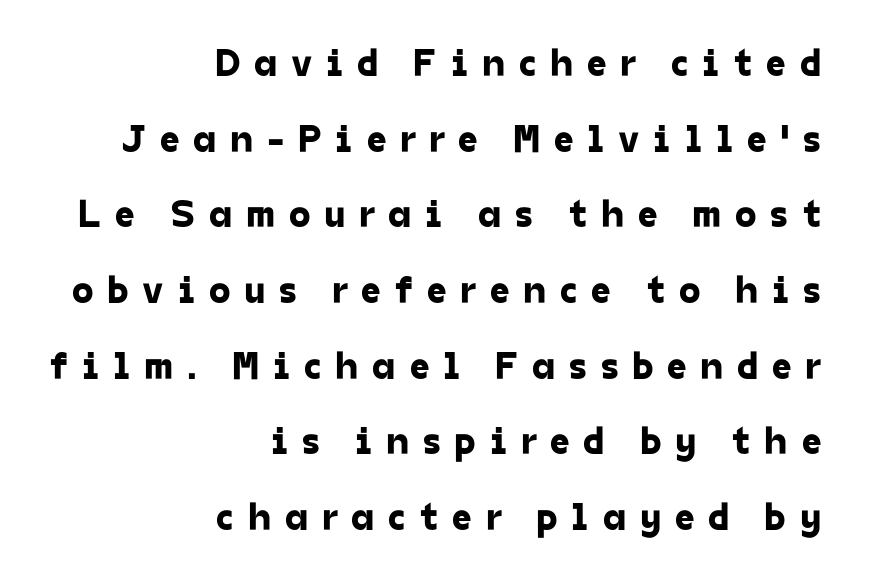
{"serif": "no", "width": "normal", "stroke_contrast": "low", "x_height": "medium", "monospaced": "no", "underline": "no", "align": "right", "line_spacing": "loose", "line_spacing_ratio": 1.94, "letter_spacing": "wide", "letter_spacing_em": 0.35, "glyph_px": 39}
